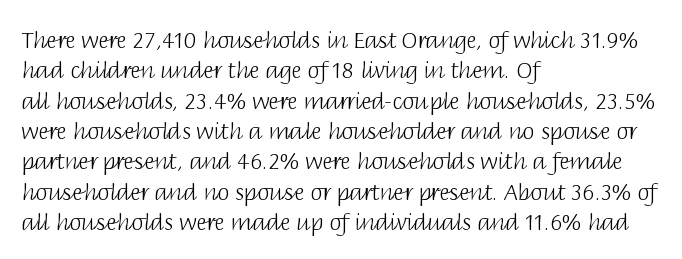
{"italic": "no", "bold": "no", "underline": "no", "align": "left", "line_spacing": "normal", "line_spacing_ratio": 1.38, "letter_spacing": "normal", "letter_spacing_em": 0.0, "glyph_px": 22}
